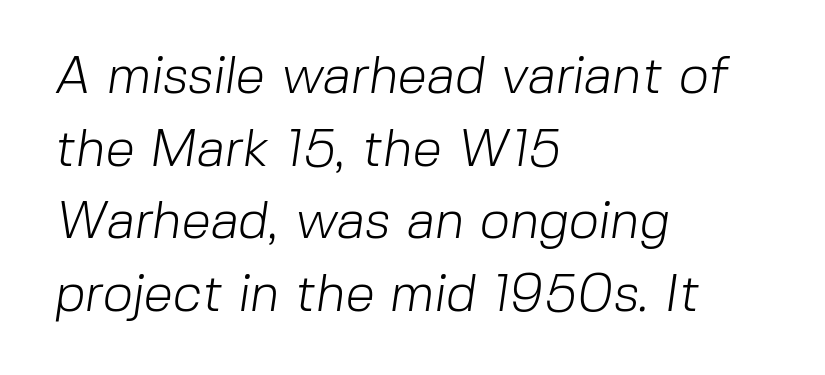
{"serif": "no", "bold": "no", "weight": "light", "width": "normal", "stroke_contrast": "low", "x_height": "medium", "monospaced": "no", "underline": "no", "align": "left", "line_spacing": "normal", "line_spacing_ratio": 1.37, "letter_spacing": "normal", "letter_spacing_em": 0.0, "glyph_px": 53}
